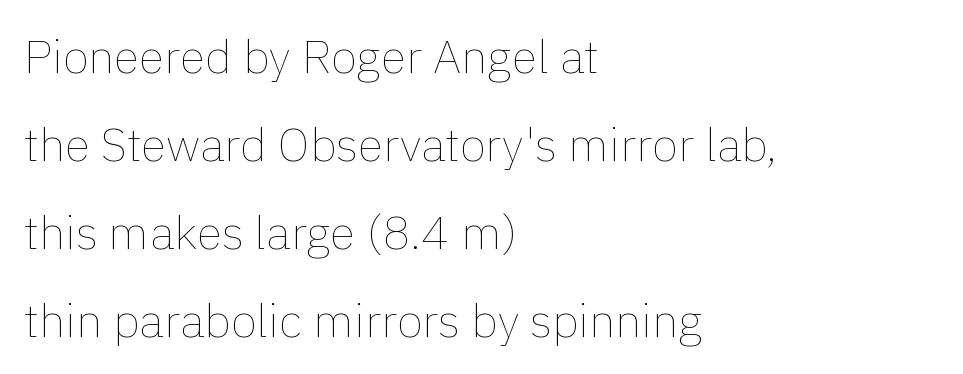
The image shows 47 px thin type, upright; set left-aligned, line spacing 1.87x, normal letter spacing, not underlined; a medium x-height.
